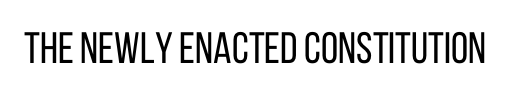
Q: Is the text bold? A: No.
Q: Is the text italic (slanted)? A: No, it is upright.
Q: Is the typeface a serif or a sans-serif typeface? A: Sans-serif.
Q: Is the text underlined? A: No.
Q: Is the spacing between letters normal or unusually wide? A: Normal.
Q: Width (condensed, normal, or wide)? A: Condensed.
Q: Stroke contrast? A: Low.
Q: x-height? A: Large.
Q: Monospaced? A: No.
